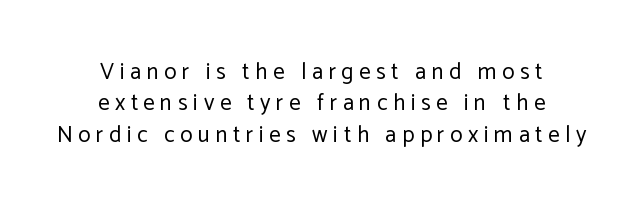
{"italic": "no", "bold": "no", "underline": "no", "align": "center", "line_spacing": "normal", "line_spacing_ratio": 1.36, "letter_spacing": "wide", "letter_spacing_em": 0.24, "glyph_px": 23}
